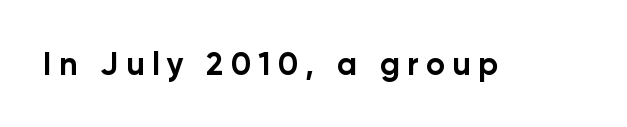
The image shows 32 px bold sans-serif type, upright; set unusually wide letter spacing (+0.23 em), not underlined; low stroke contrast and a medium x-height.
